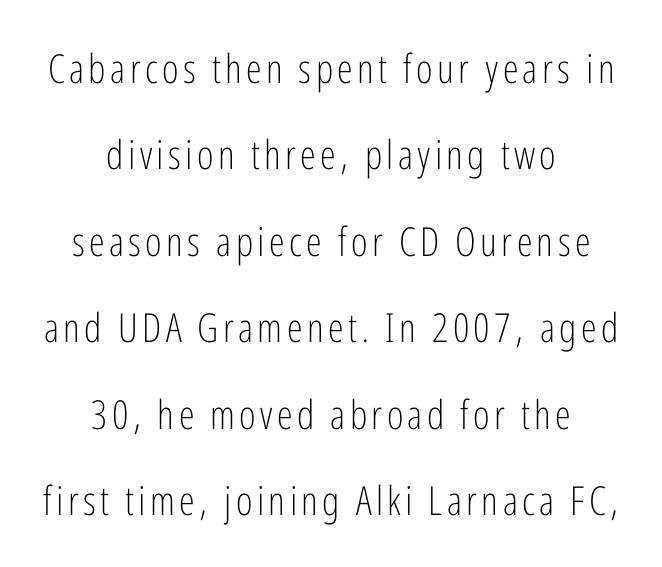
Q: Is the text bold? A: No.
Q: Is the text italic (slanted)? A: No, it is upright.
Q: Is the typeface a serif or a sans-serif typeface? A: Sans-serif.
Q: Is the text underlined? A: No.
Q: How is the paragraph aligned? A: Centered.
Q: Is the spacing between lines tight, normal or loose? A: Loose.
Q: Width (condensed, normal, or wide)? A: Condensed.
Q: Stroke contrast? A: Low.
Q: x-height? A: Medium.
Q: Monospaced? A: No.
